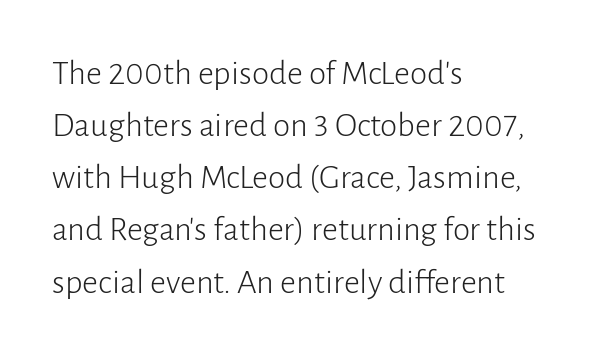
Q: Is the text bold? A: No.
Q: Is the text italic (slanted)? A: No, it is upright.
Q: Is the typeface a serif or a sans-serif typeface? A: Sans-serif.
Q: Is the text underlined? A: No.
Q: How is the paragraph aligned? A: Left-aligned.
Q: Is the spacing between letters normal or unusually wide? A: Normal.
Q: Is the spacing between lines tight, normal or loose? A: Normal.
Q: Width (condensed, normal, or wide)? A: Normal.
Q: Stroke contrast? A: Low.
Q: x-height? A: Medium.
Q: Monospaced? A: No.
